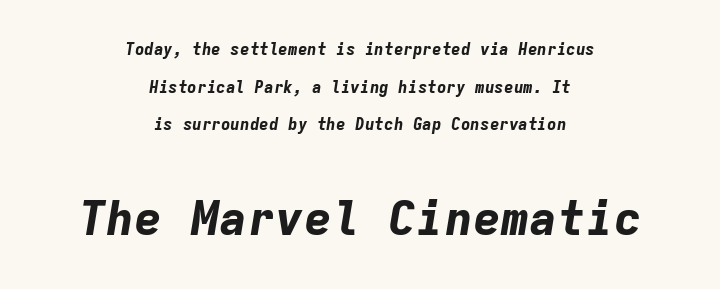
Visually, the bottom section dominates because its glyphs are scaled up. The gaps between neighbouring characters are ordinary and unremarkable. The rendering positions every line midway between the sides. Descender tails drop into unmarked territory. You can tell it's italic because the verticals aren't actually vertical.
